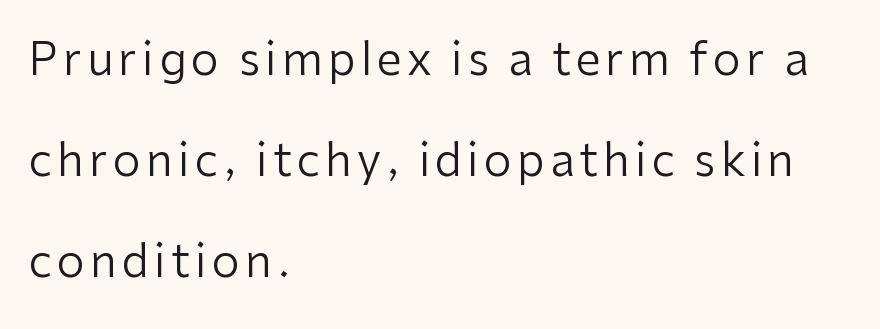
The image shows 45 px regular-weight sans-serif type, upright; set left-aligned, loose line spacing (2.25x), not underlined; low stroke contrast and a medium x-height.
